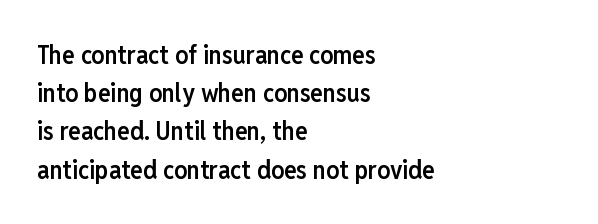
The image shows 26 px text type, upright; set left-aligned, normal line spacing (1.47x), normal letter spacing, not underlined.
